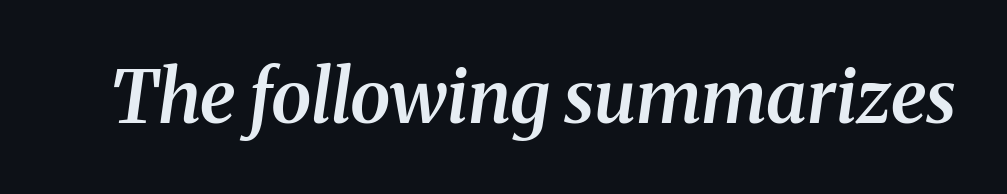
Q: Is the text bold? A: Semi-bold.
Q: Is the text italic (slanted)? A: Yes, it leans right by about 8 degrees.
Q: Is the typeface a serif or a sans-serif typeface? A: Serif.
Q: Is the text underlined? A: No.
Q: Is the spacing between letters normal or unusually wide? A: Normal.
Q: Width (condensed, normal, or wide)? A: Normal.
Q: Stroke contrast? A: Medium.
Q: x-height? A: Medium.
Q: Monospaced? A: No.
